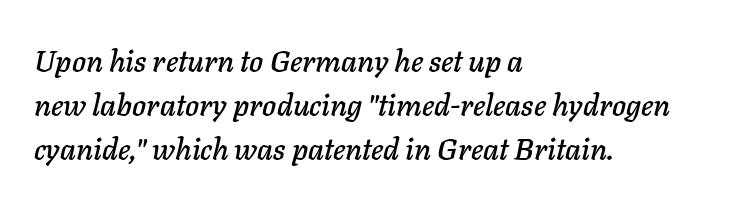
The image shows 30 px text type, italic (leaning right); set left-aligned, normal line spacing (1.46x), normal letter spacing, not underlined; low stroke contrast and a medium x-height.
